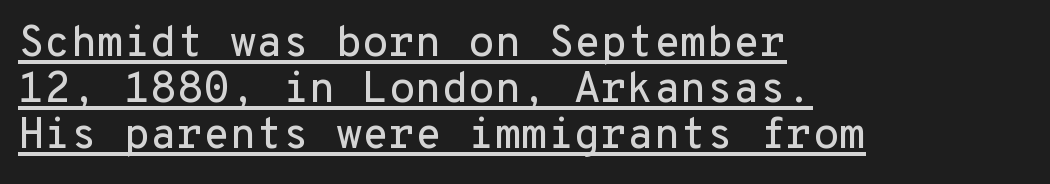
Typographically, this falls in the sans-serif category. Emphasis is given by a line drawn under the lettering. The passage shown is typed in a monospace face where columns stay perfectly aligned. Ascenders rise straight up at ninety degrees. The ragged edge is on the right, which tells us the setting is flush left. Does extra space separate the letters? No, they use regular spacing.
